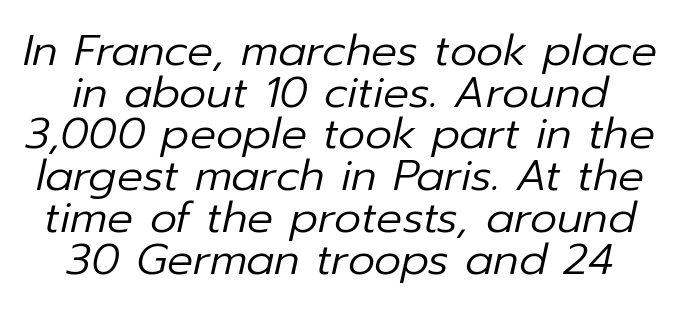
Q: Is the text bold? A: No.
Q: Is the text italic (slanted)? A: Yes, it leans right by about 12 degrees.
Q: Is the text underlined? A: No.
Q: Is the spacing between letters normal or unusually wide? A: Normal.
Q: Is the spacing between lines tight, normal or loose? A: Tight.
Q: Width (condensed, normal, or wide)? A: Normal.
Q: Stroke contrast? A: Low.
Q: x-height? A: Medium.
Q: Monospaced? A: No.
